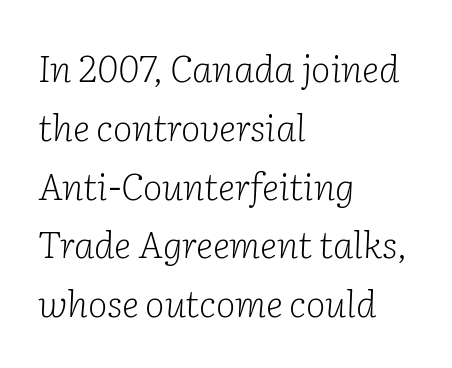
Weight class: somewhere from thin through regular. A typesetter would label this face a serif. Here the designer chose a conventional face with non-uniform glyph widths. Each word holds together tightly as a unit, with standard inter-letter gaps. Would a proofreader flag this as italicized? Yes. These lines sit exactly where default settings would place them.
